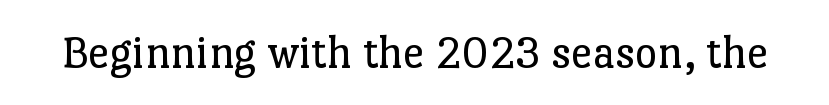
The passage shown is not underscored anywhere. This reads as an unemphasized weight, regular at the heaviest. Do the characters align in a grid? No, the font is proportional. The font family rendered here belongs to the serif group. The type is set solid horizontally, with unmodified tracking. If you drew a line through each stem, it would be perfectly vertical.
